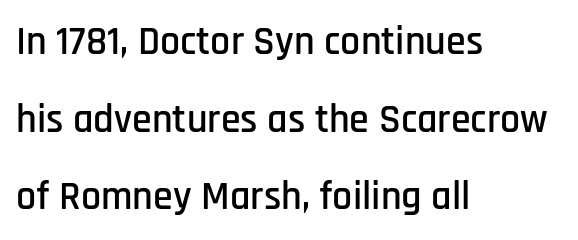
The passage shown is typeset with a sans-serif family. Note the varied advance widths — an 'i' is clearly narrower than an 'm'. The area under the type is left untouched. Between one letter and the next there's only the usual sliver of space. Posture: vertical. The designer dialed line spacing up above the default.
